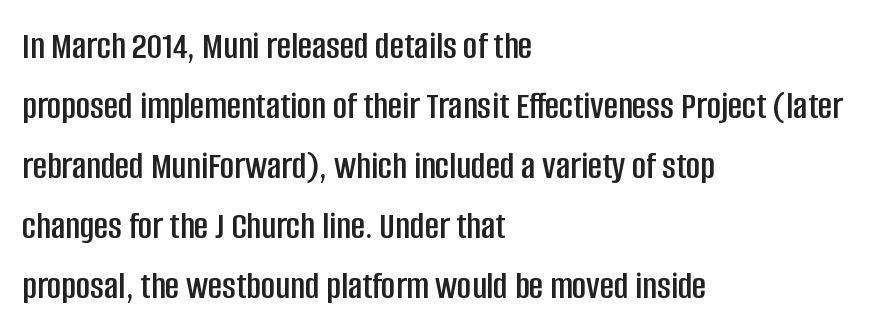
Q: Is the text italic (slanted)? A: No, it is upright.
Q: Is the typeface a serif or a sans-serif typeface? A: Sans-serif.
Q: Is the text underlined? A: No.
Q: How is the paragraph aligned? A: Left-aligned.
Q: Is the spacing between letters normal or unusually wide? A: Normal.
Q: Is the spacing between lines tight, normal or loose? A: Normal.
Q: Width (condensed, normal, or wide)? A: Condensed.
Q: Stroke contrast? A: Low.
Q: x-height? A: Large.
Q: Monospaced? A: No.
